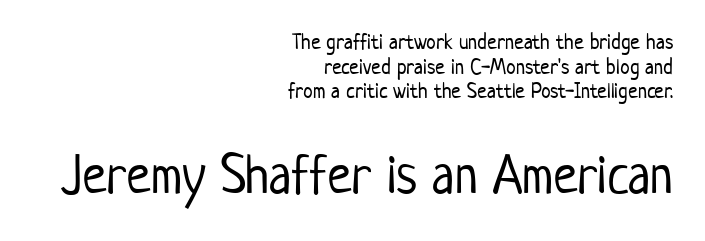
Nope, not italic — everything's standing straight. You could barely slide anything between these rows. A typesetter would label this face a sans. Looks like regular typesetting: each glyph gets only the width it needs. No letter is thick-stroked: the sample isn't bold. Words appear dense and cohesive because spacing is normal.
